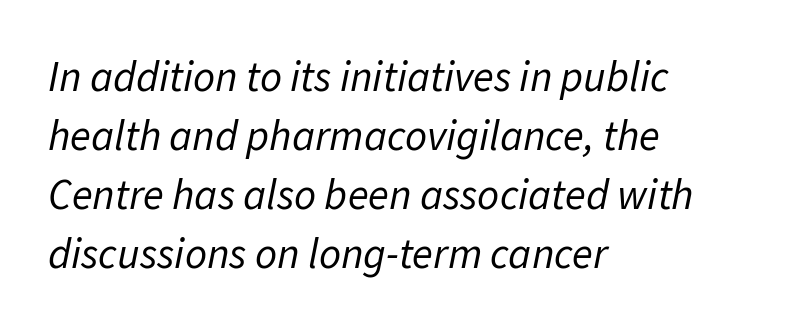
{"italic": "yes", "lean": "right", "slant_degrees": 11, "bold": "no", "weight": "regular", "width": "normal", "stroke_contrast": "low", "x_height": "medium", "monospaced": "no", "underline": "no", "align": "left", "line_spacing": "normal", "line_spacing_ratio": 1.37, "letter_spacing": "normal", "letter_spacing_em": 0.0, "glyph_px": 43}
